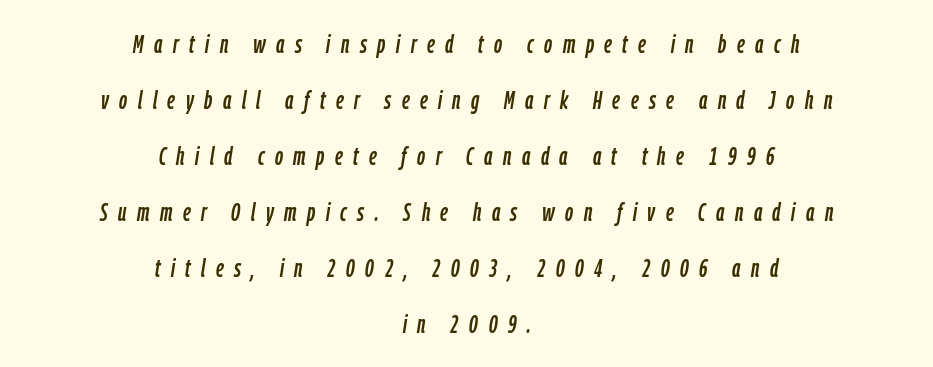
Q: Is the text italic (slanted)? A: Yes, it leans right by about 9 degrees.
Q: Is the text underlined? A: No.
Q: How is the paragraph aligned? A: Centered.
Q: Is the spacing between letters normal or unusually wide? A: Unusually wide.
Q: Is the spacing between lines tight, normal or loose? A: Loose.
